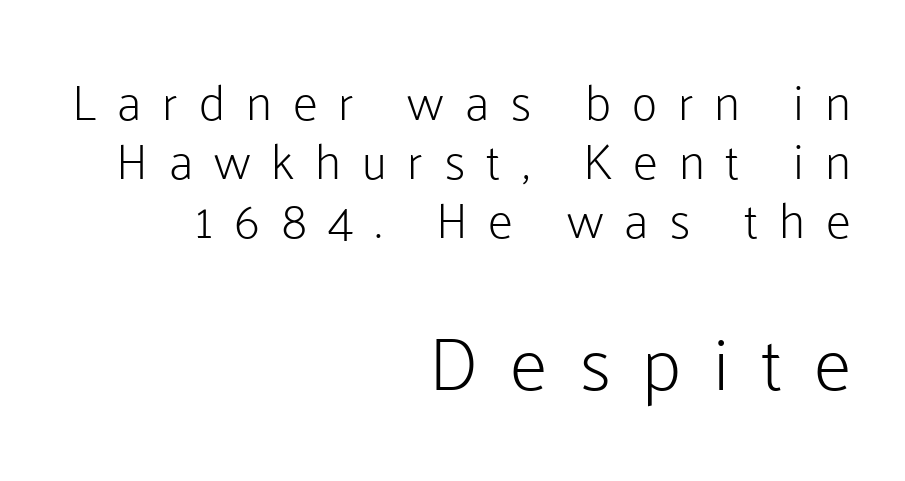
Letter spacing: wide. Casual observation: everything's shoved over to the right. The characters are drawn with everyday or finer stroke widths. It's the straight-up-and-down kind of type. Is this a sans? Yes — the strokes have no serifs. The area under the type is left untouched.
